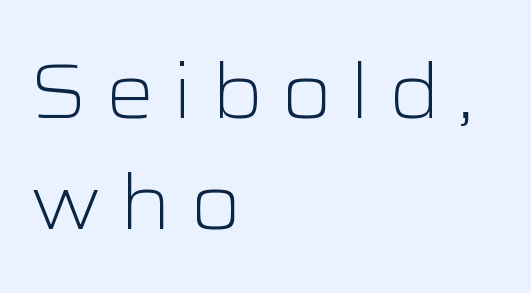
Nope, not italic — everything's standing straight. These lines stack with their left ends in a neat column. Caption: expanded tracking, letters set apart. Ink coverage per letter is moderate at most. Character widths vary here, with narrow letters taking less room than wide ones.
